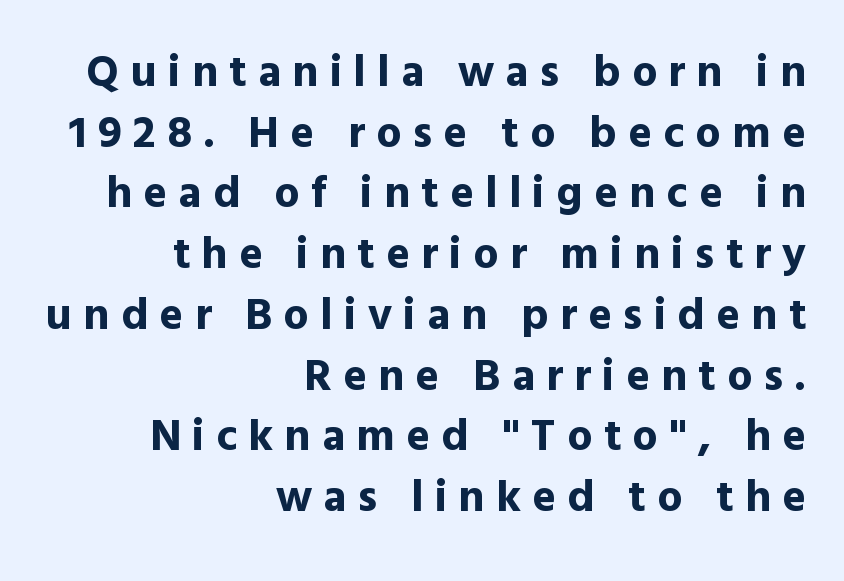
{"serif": "no", "italic": "no", "bold": "yes", "weight": "bold", "width": "normal", "x_height": "medium", "monospaced": "no", "underline": "no", "align": "right", "line_spacing": "normal", "line_spacing_ratio": 1.35, "letter_spacing": "wide", "letter_spacing_em": 0.25, "glyph_px": 45}
